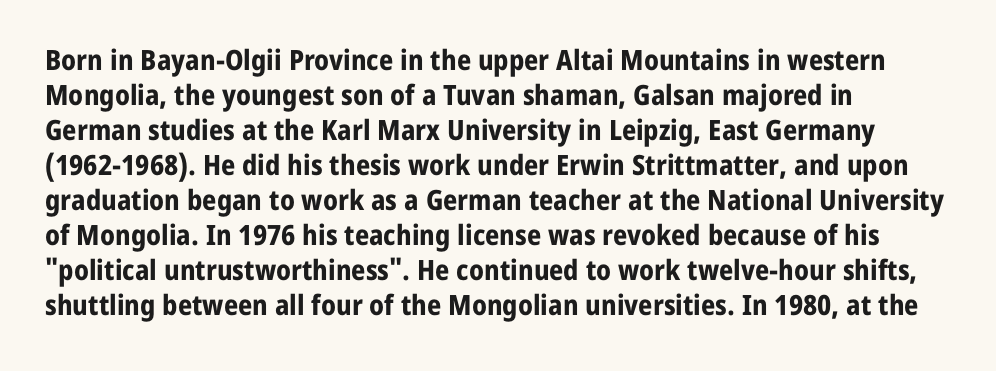
Q: Is the text bold? A: Yes.
Q: Is the text italic (slanted)? A: No, it is upright.
Q: Is the typeface a serif or a sans-serif typeface? A: Sans-serif.
Q: Is the text underlined? A: No.
Q: How is the paragraph aligned? A: Left-aligned.
Q: Is the spacing between letters normal or unusually wide? A: Normal.
Q: Is the spacing between lines tight, normal or loose? A: Normal.
Q: Width (condensed, normal, or wide)? A: Normal.
Q: Stroke contrast? A: Low.
Q: x-height? A: Medium.
Q: Monospaced? A: No.
